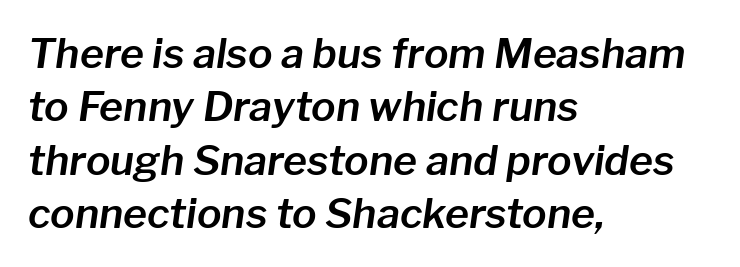
{"italic": "yes", "lean": "right", "slant_degrees": 8, "width": "normal", "stroke_contrast": "low", "x_height": "medium", "monospaced": "no", "underline": "no", "align": "left", "line_spacing": "normal", "line_spacing_ratio": 1.3, "letter_spacing": "normal", "letter_spacing_em": 0.0, "glyph_px": 41}
